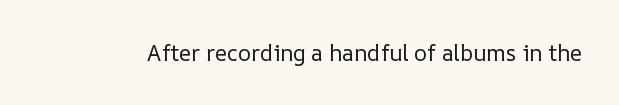
The image shows 22 px text type, upright; set normal letter spacing, not underlined.
